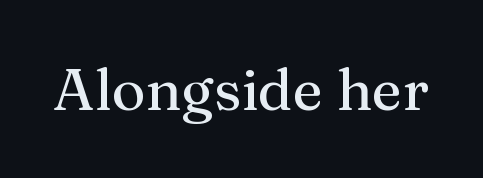
The glyphs in this specimen are seriffed. Rendered with straight, roman letterforms. The string is rendered with underlining switched off. The passage shown has conventional tracking throughout. Here the designer chose a conventional face with non-uniform glyph widths.
